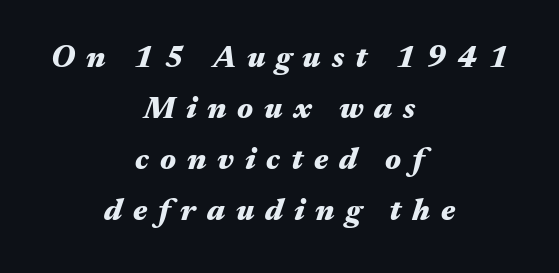
Do the characters align in a grid? No, the font is proportional. The whitespace from short lines is split evenly between both sides. The rows are spaced the way most documents space them. Compared with ordinary roman type, these characters are visibly tilted. Check the space under the baseline: it is left empty.
